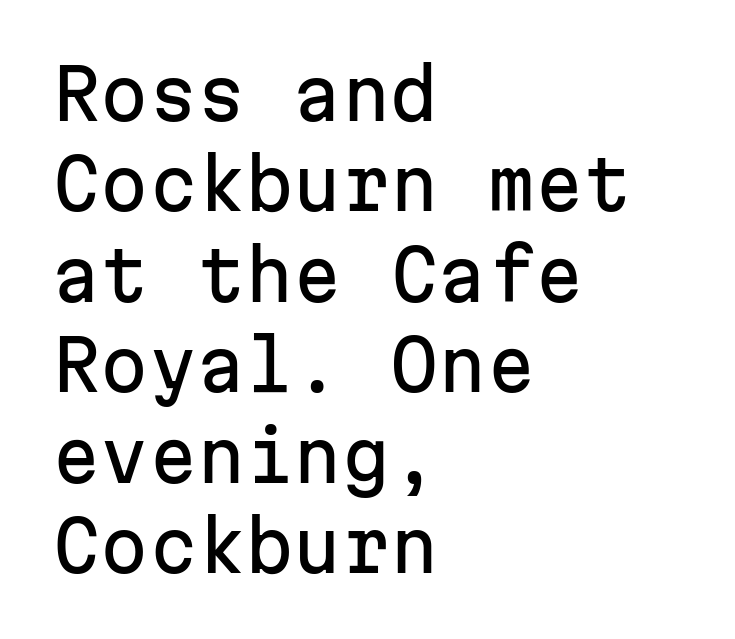
A typesetter would mark this as roman, not italic. Fixed-width glyphs throughout — classic coding-font behaviour. Left-aligned paragraph, ragged on the right. Tracking value appears to be zero — textbook default spacing.
